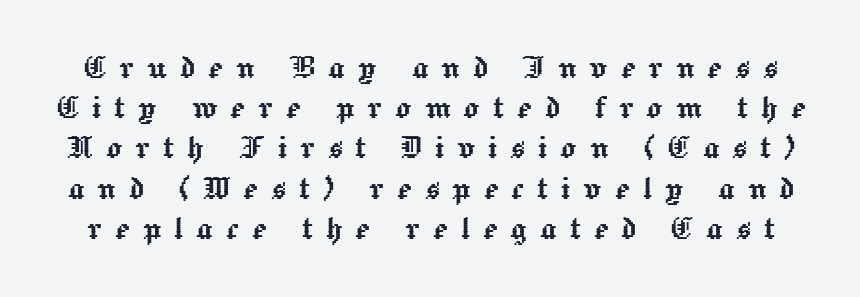
Whoever set this chose condensed vertical rhythm over breathing room. Posture: vertical. The strip under each line holds only bare page. The letters advance in unequal steps, a hallmark of proportional type. Display-style spreading of the glyphs; the letterfit is very open.
